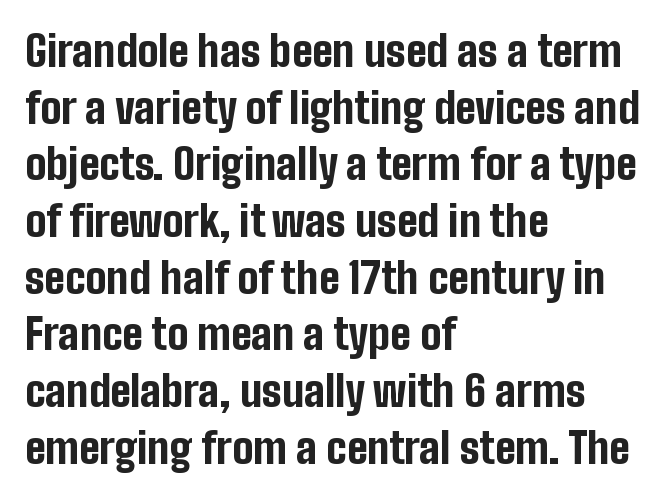
The image shows 42 px bold, condensed sans-serif type, upright; set left-aligned, normal line spacing (1.35x), normal letter spacing, not underlined; low stroke contrast and a medium x-height.
